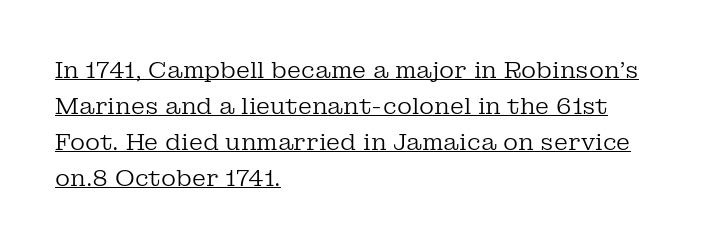
The face used here appears with an underline applied. The passage shown stacks its lines at a standard gap. Posture: upright roman. Stroke thickness stays within the range of a standard reading face or lighter. This sample uses plain, unmodified letter spacing.
